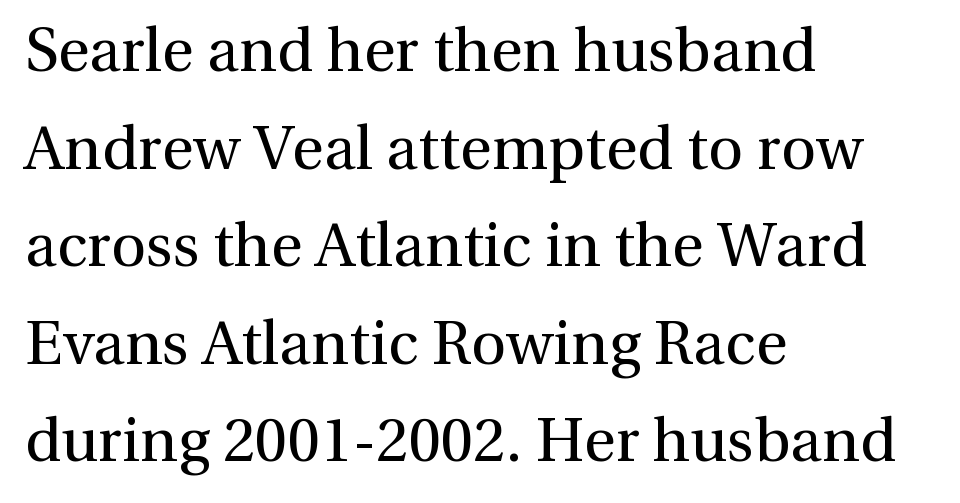
The image shows 61 px regular-weight serif type, upright; set left-aligned, normal line spacing (1.6x), normal letter spacing, not underlined; a medium x-height.
